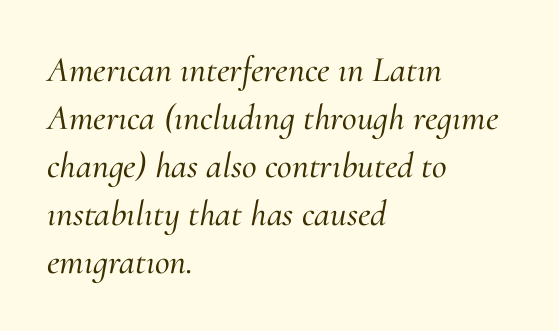
{"serif": "yes", "italic": "yes", "lean": "right", "slant_degrees": 10, "width": "normal", "stroke_contrast": "medium", "x_height": "small", "monospaced": "no", "underline": "no", "align": "left", "line_spacing": "normal", "line_spacing_ratio": 1.33, "letter_spacing": "normal", "letter_spacing_em": 0.0, "glyph_px": 36}
